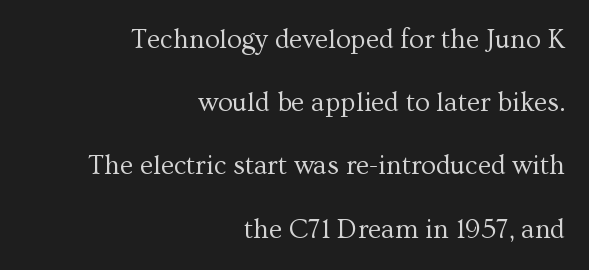
{"italic": "no", "bold": "no", "underline": "no", "align": "right", "line_spacing": "loose", "line_spacing_ratio": 2.34, "letter_spacing": "normal", "letter_spacing_em": 0.0, "glyph_px": 27}
